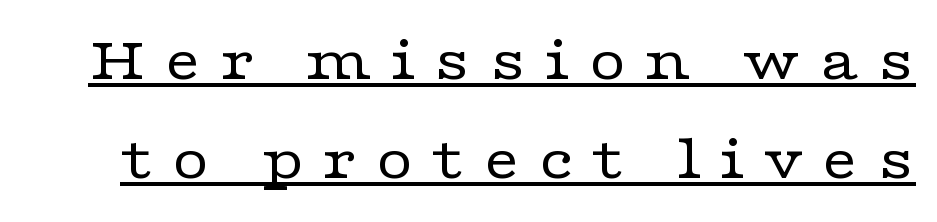
Is the letter spacing exaggerated? Yes — the characters are pushed far apart. The line-height multiplier appears to be the usual default. Spacing verdict: proportional, widths tailored to each character. The specimen includes a rule beneath the text block's lines. Font category for this specimen: serif. Each stroke keeps to a modest, everyday thickness or less.
